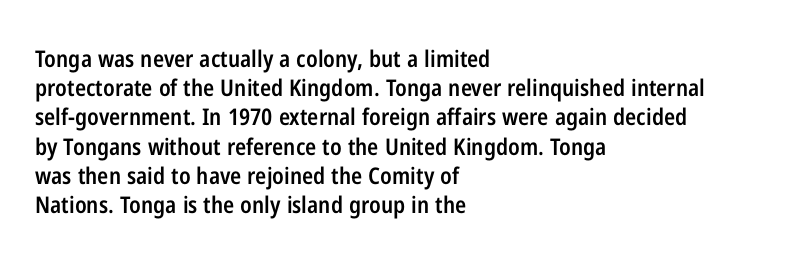
{"italic": "no", "bold": "semi", "underline": "no", "align": "left", "line_spacing": "normal", "line_spacing_ratio": 1.27, "letter_spacing": "normal", "letter_spacing_em": 0.0, "glyph_px": 23}
